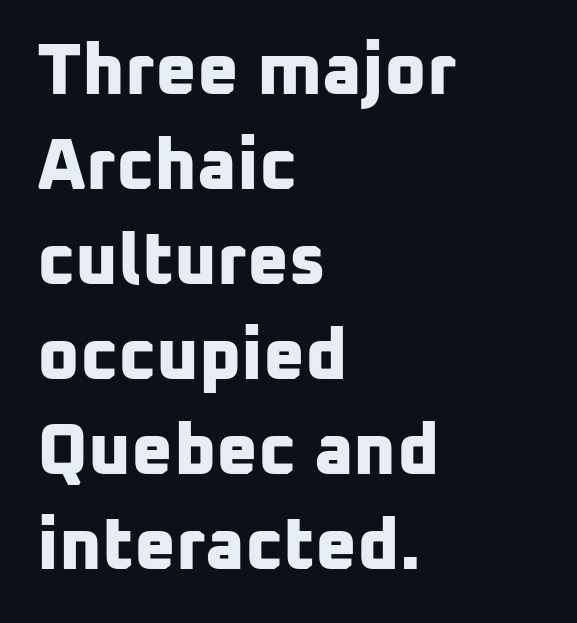
Character widths vary here, with narrow letters taking less room than wide ones. The vertical gap from one line to the next is medium. All the whitespace from short lines collects on the right. Serifs: no, the terminals of the letterforms are clean. Caption: standard tracking, unaltered.
